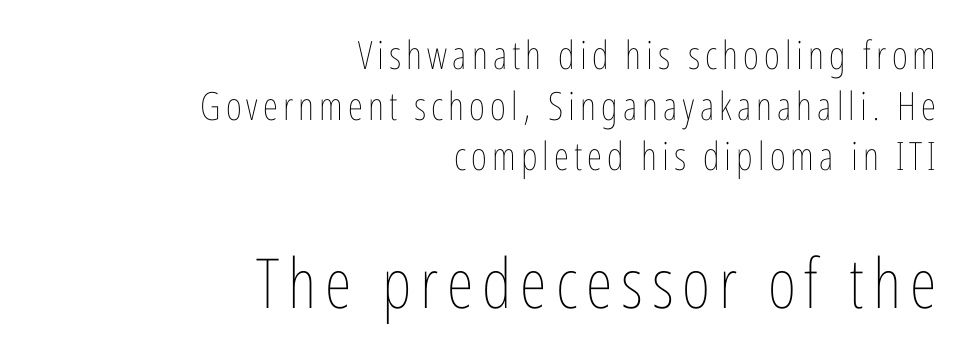
{"italic": "no", "bold": "no", "weight": "thin", "width": "condensed", "stroke_contrast": "low", "x_height": "medium", "monospaced": "no", "underline": "no", "align": "right", "line_spacing": "normal", "line_spacing_ratio": 1.3, "larger_block": "second", "size_ratio": 1.77, "glyph_px": 69}
